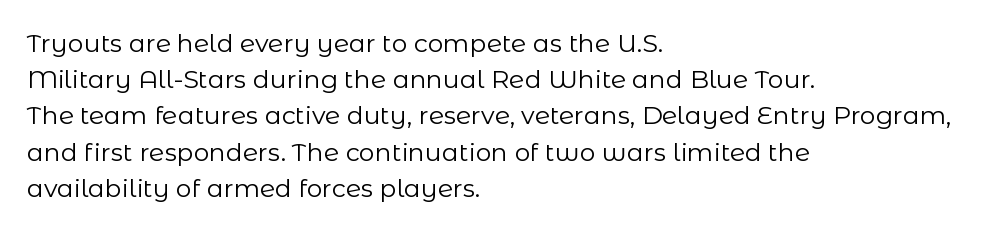
{"italic": "no", "bold": "no", "underline": "no", "align": "left", "line_spacing": "normal", "line_spacing_ratio": 1.45, "letter_spacing": "normal", "letter_spacing_em": 0.0, "glyph_px": 25}
